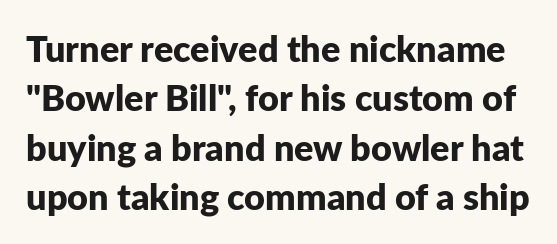
Q: Is the text bold? A: Yes.
Q: Is the text italic (slanted)? A: No, it is upright.
Q: Is the typeface a serif or a sans-serif typeface? A: Sans-serif.
Q: Is the text underlined? A: No.
Q: Is the spacing between letters normal or unusually wide? A: Normal.
Q: Is the spacing between lines tight, normal or loose? A: Normal.
Q: Width (condensed, normal, or wide)? A: Normal.
Q: Stroke contrast? A: Low.
Q: x-height? A: Medium.
Q: Monospaced? A: No.
